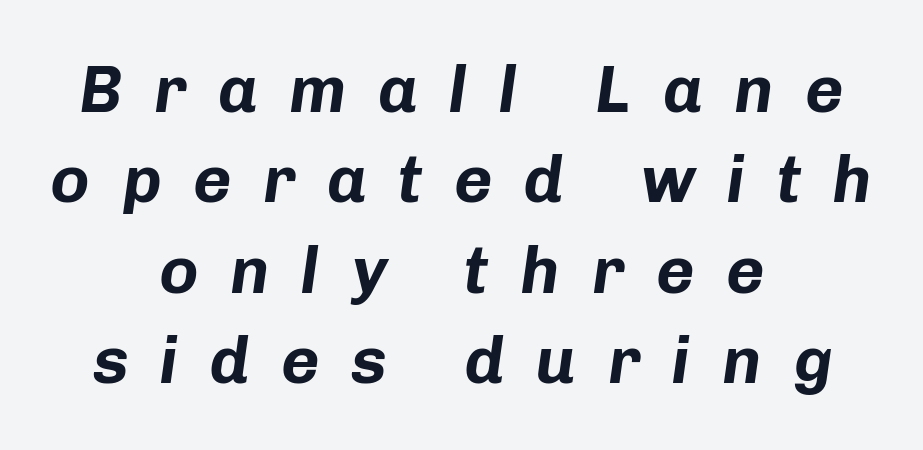
{"italic": "yes", "lean": "right", "slant_degrees": 8, "bold": "yes", "weight": "bold", "width": "normal", "stroke_contrast": "low", "x_height": "medium", "monospaced": "no", "underline": "no", "align": "center", "line_spacing": "normal", "line_spacing_ratio": 1.37, "letter_spacing": "wide", "letter_spacing_em": 0.48, "glyph_px": 66}
